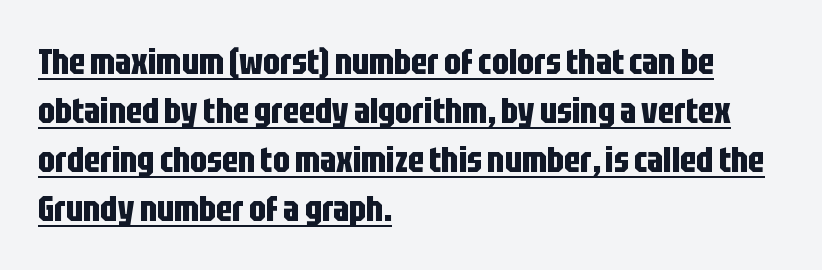
The image shows 36 px bold, condensed sans-serif type, upright; set left-aligned, normal line spacing (1.36x), normal letter spacing, underlined; low stroke contrast and a large x-height.
